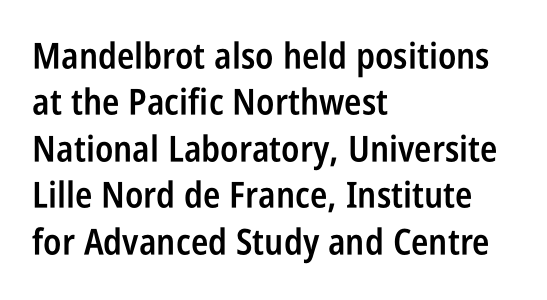
Q: Is the text bold? A: Semi-bold.
Q: Is the text italic (slanted)? A: No, it is upright.
Q: Is the typeface a serif or a sans-serif typeface? A: Sans-serif.
Q: Is the text underlined? A: No.
Q: How is the paragraph aligned? A: Left-aligned.
Q: Is the spacing between letters normal or unusually wide? A: Normal.
Q: Is the spacing between lines tight, normal or loose? A: Normal.
Q: Width (condensed, normal, or wide)? A: Condensed.
Q: Stroke contrast? A: Low.
Q: x-height? A: Large.
Q: Monospaced? A: No.
